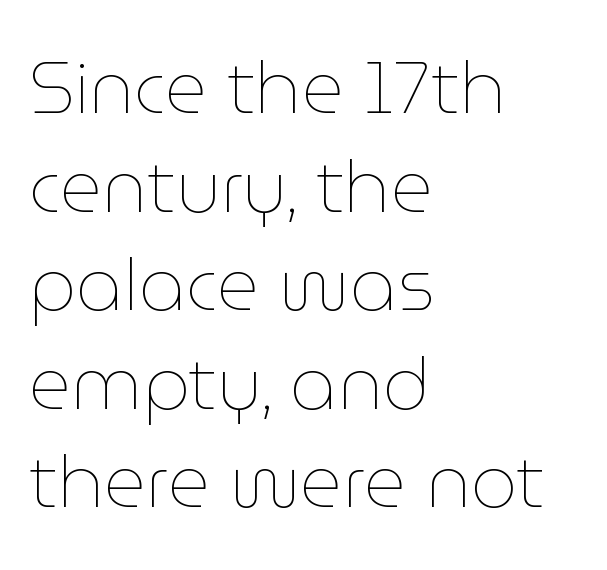
{"italic": "no", "bold": "no", "weight": "thin", "width": "normal", "stroke_contrast": "low", "x_height": "medium", "monospaced": "no", "underline": "no", "align": "left", "line_spacing": "normal", "line_spacing_ratio": 1.35, "letter_spacing": "normal", "letter_spacing_em": 0.0, "glyph_px": 73}
